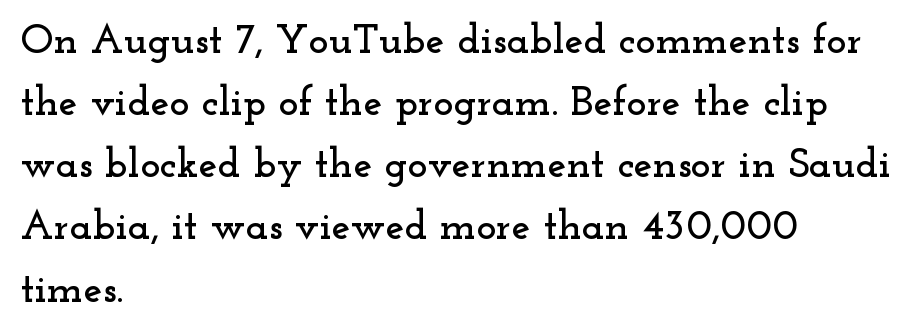
{"serif": "yes", "italic": "no", "width": "wide", "stroke_contrast": "low", "x_height": "small", "monospaced": "no", "underline": "no", "align": "left", "line_spacing": "normal", "line_spacing_ratio": 1.48, "letter_spacing": "normal", "letter_spacing_em": 0.0, "glyph_px": 42}
